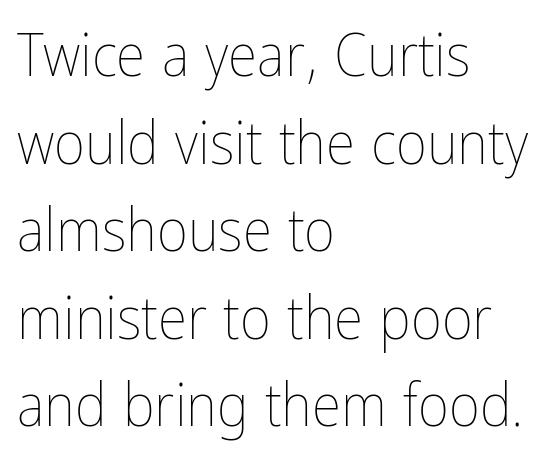
The image shows 60 px thin, condensed type, upright; set left-aligned, normal line spacing (1.46x), normal letter spacing, not underlined; low stroke contrast and a medium x-height.
